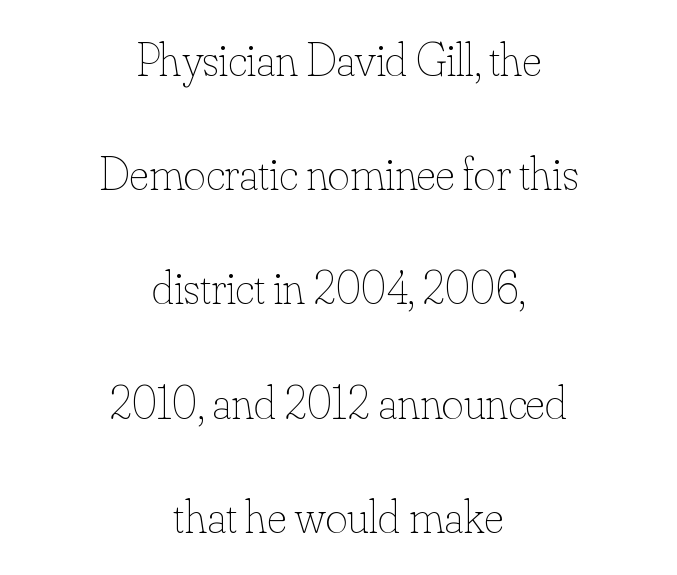
{"italic": "no", "bold": "no", "weight": "thin", "width": "normal", "stroke_contrast": "low", "x_height": "small", "monospaced": "no", "underline": "no", "align": "center", "line_spacing": "loose", "line_spacing_ratio": 2.43, "letter_spacing": "normal", "letter_spacing_em": 0.0, "glyph_px": 47}
